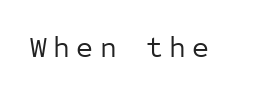
The image shows 29 px regular-weight sans-serif type, upright, monospaced; set unusually wide letter spacing (+0.22 em), not underlined; low stroke contrast and a medium x-height.
